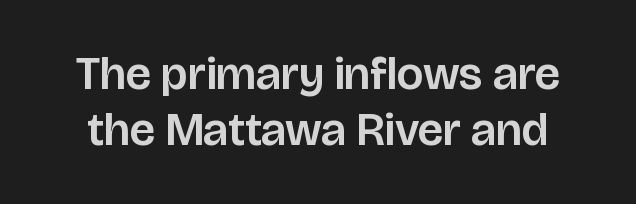
The image shows 46 px sans-serif type, upright; set line spacing 1.21x, normal letter spacing, not underlined; low stroke contrast and a large x-height.
